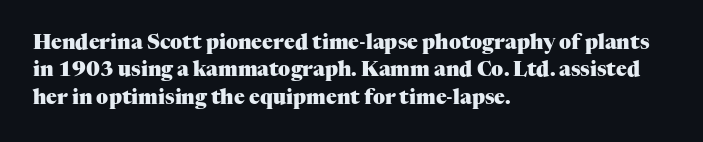
Here the glyphs are tracked normally, forming tight word shapes. The lettering stays uniformly vertical, giving the passage a roman look. The strokes are fattened all the way to bold. This sample keeps an unexceptional amount of space between lines. Underline: absent.
